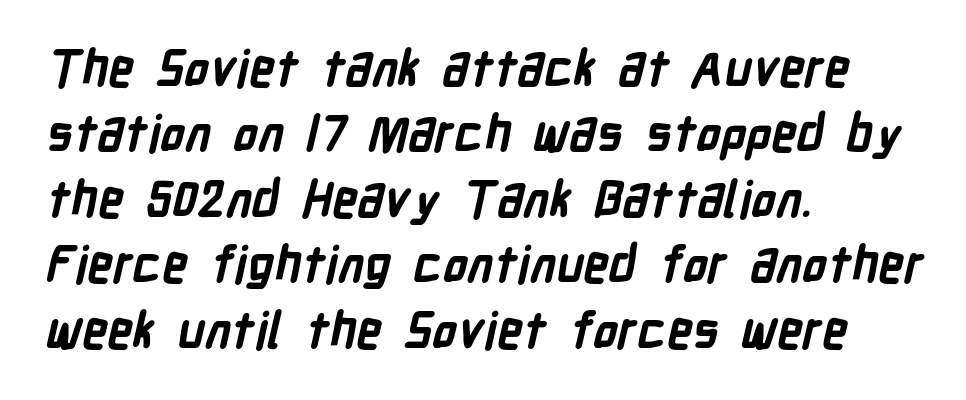
Q: Is the text bold? A: Yes.
Q: Is the typeface a serif or a sans-serif typeface? A: Sans-serif.
Q: Is the text underlined? A: No.
Q: How is the paragraph aligned? A: Left-aligned.
Q: Is the spacing between letters normal or unusually wide? A: Normal.
Q: Is the spacing between lines tight, normal or loose? A: Normal.
Q: Width (condensed, normal, or wide)? A: Condensed.
Q: Stroke contrast? A: Low.
Q: x-height? A: Medium.
Q: Monospaced? A: No.
